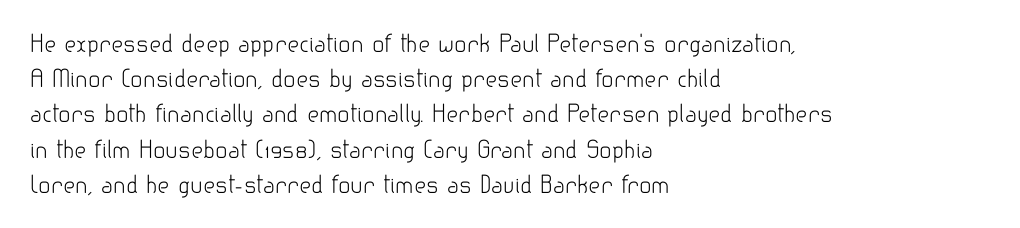
A typesetter would call this leading conventional body-copy spacing. Casual observation: everything's shoved over to the left. Counters stay open thanks to moderate or lighter strokes. The lettering stays uniformly vertical, giving the passage a roman look. No extra tracking has been applied to these lines. The gap between lines stays unmarked.
